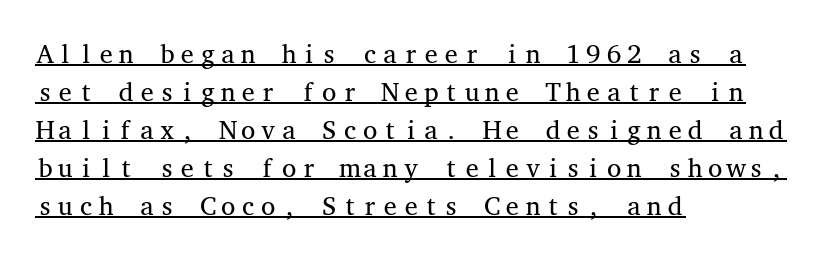
The characters are drawn with everyday or finer stroke widths. Reading down the block, your eye returns to a fixed left position each line. This rendering leaves character spacing at its baseline value. In designer terms, the underline attribute is active on this setting. Posture: straight, roman, zero tilt. The rendering uses a moderate line-height, typical for paragraphs.
